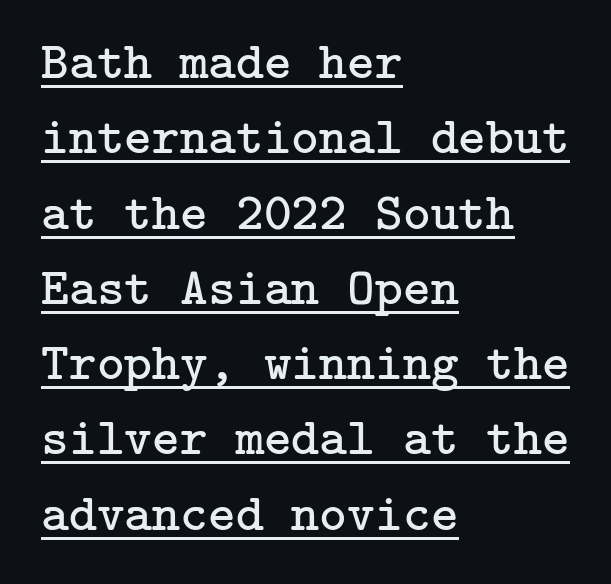
The image shows 53 px regular-weight serif type, upright; set left-aligned, normal line spacing (1.42x), normal letter spacing, underlined; low stroke contrast and a medium x-height.
